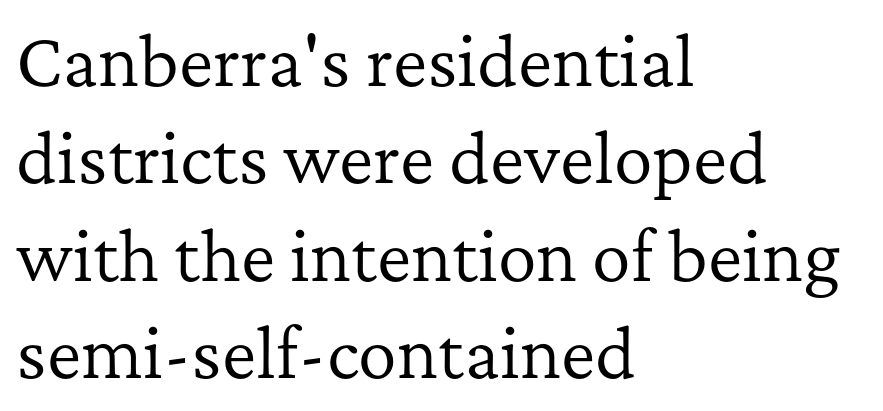
{"serif": "yes", "italic": "no", "bold": "no", "weight": "regular", "width": "normal", "stroke_contrast": "low", "x_height": "medium", "monospaced": "no", "underline": "no", "align": "left", "line_spacing": "normal", "line_spacing_ratio": 1.5, "letter_spacing": "normal", "letter_spacing_em": 0.0, "glyph_px": 65}
